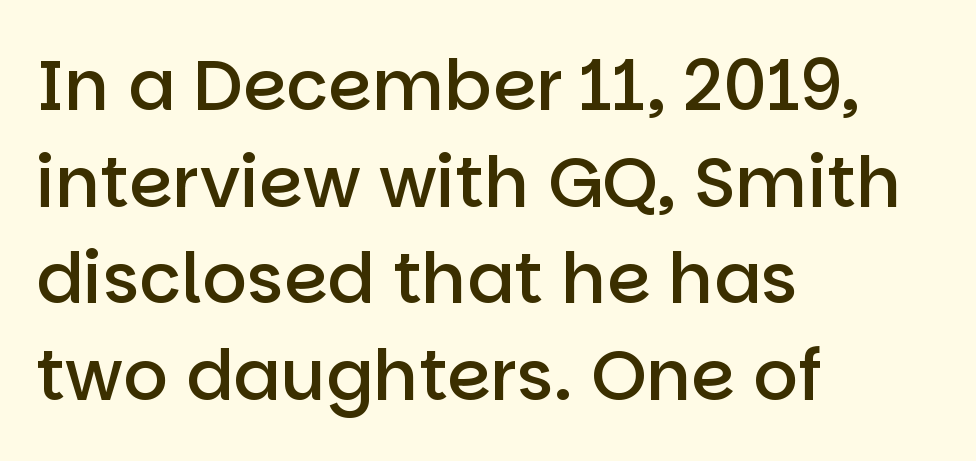
{"serif": "no", "italic": "no", "bold": "semi", "weight": "semibold", "width": "normal", "stroke_contrast": "low", "x_height": "large", "monospaced": "no", "underline": "no", "align": "left", "line_spacing": "normal", "line_spacing_ratio": 1.38, "letter_spacing": "normal", "letter_spacing_em": 0.0, "glyph_px": 70}
